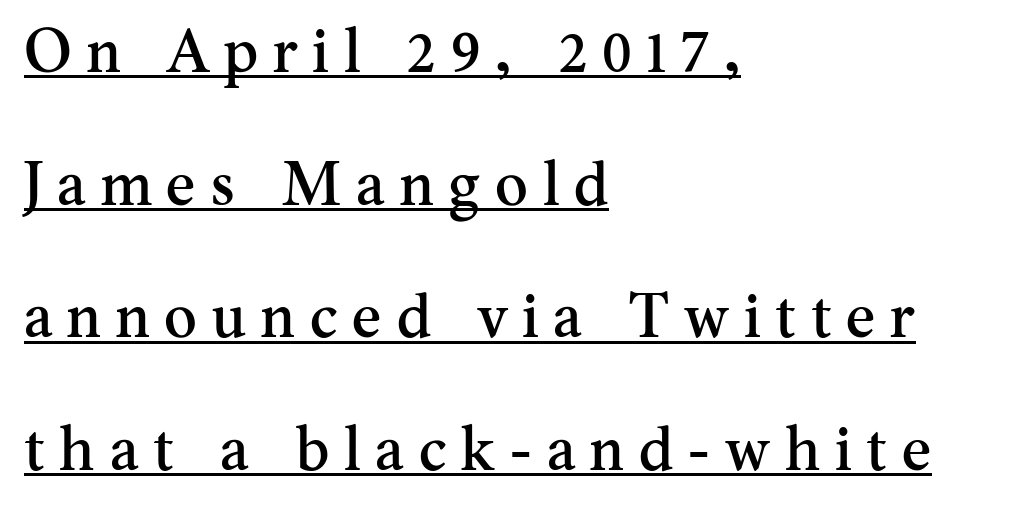
Q: Is the text italic (slanted)? A: No, it is upright.
Q: Is the typeface a serif or a sans-serif typeface? A: Serif.
Q: Is the text underlined? A: Yes.
Q: How is the paragraph aligned? A: Left-aligned.
Q: Is the spacing between letters normal or unusually wide? A: Unusually wide.
Q: Is the spacing between lines tight, normal or loose? A: Loose.
Q: Width (condensed, normal, or wide)? A: Normal.
Q: Stroke contrast? A: Medium.
Q: x-height? A: Small.
Q: Monospaced? A: No.
